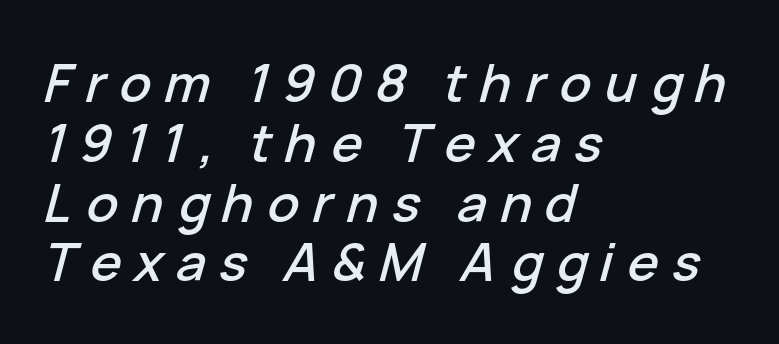
Yep, that's italic — everything's leaning. Decoration check: the copy has no underline. If you measured baseline to baseline, you'd find a short distance. If you drew a ruler down the left edge, every line would touch it. The face used here is rendered with a markedly widened letterfit. A typesetter would call this proportional, since set widths differ per character.
